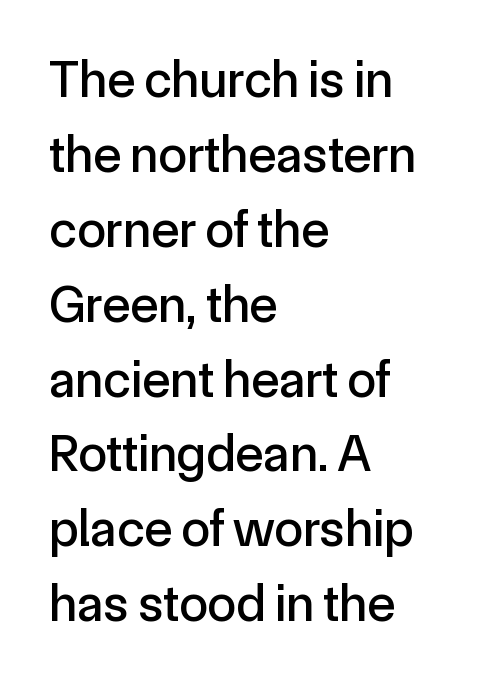
The image shows 52 px sans-serif type, upright; set left-aligned, normal line spacing (1.44x), normal letter spacing, not underlined; a medium x-height.
